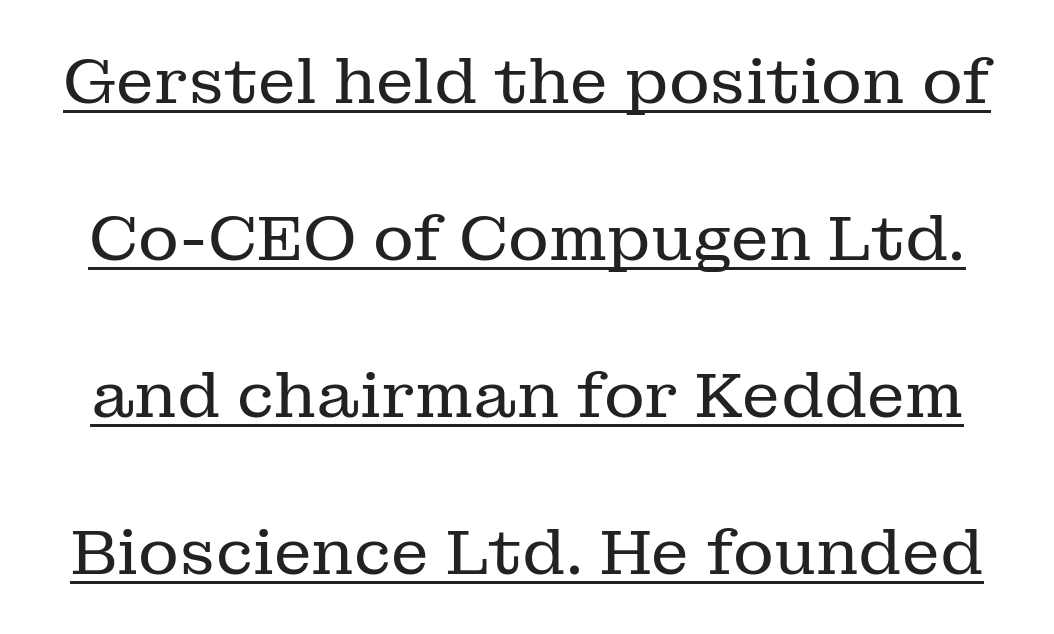
Posture: upright roman. The line-height multiplier appears high, well above default. Observe the serifs anchoring each vertical stroke in this sample. A typographer would call this underscored text.
